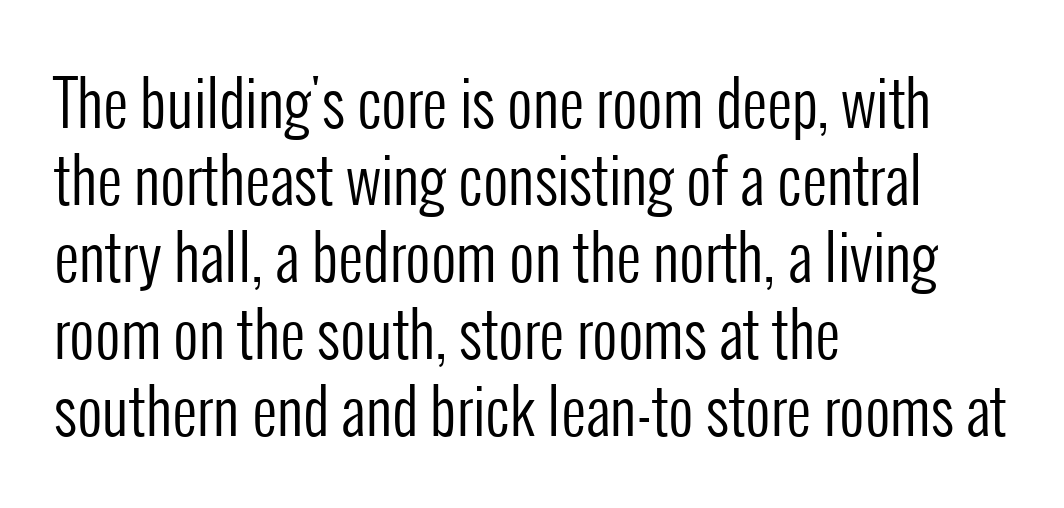
Q: Is the text bold? A: No.
Q: Is the text italic (slanted)? A: No, it is upright.
Q: Is the typeface a serif or a sans-serif typeface? A: Sans-serif.
Q: Is the text underlined? A: No.
Q: How is the paragraph aligned? A: Left-aligned.
Q: Is the spacing between letters normal or unusually wide? A: Normal.
Q: Width (condensed, normal, or wide)? A: Condensed.
Q: Stroke contrast? A: Low.
Q: x-height? A: Medium.
Q: Monospaced? A: No.
